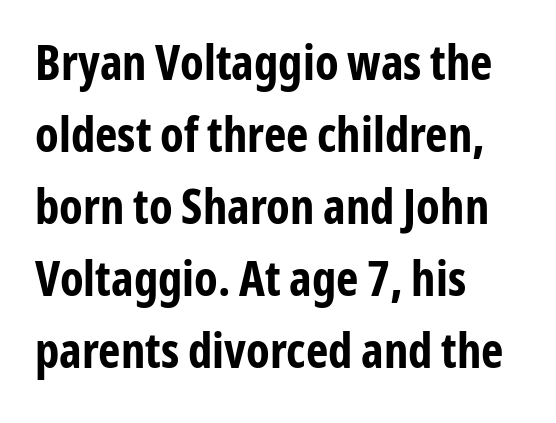
{"serif": "no", "italic": "no", "bold": "yes", "weight": "bold", "width": "condensed", "stroke_contrast": "low", "x_height": "medium", "monospaced": "no", "underline": "no", "align": "left", "line_spacing": "normal", "line_spacing_ratio": 1.5, "letter_spacing": "normal", "letter_spacing_em": 0.0, "glyph_px": 48}
